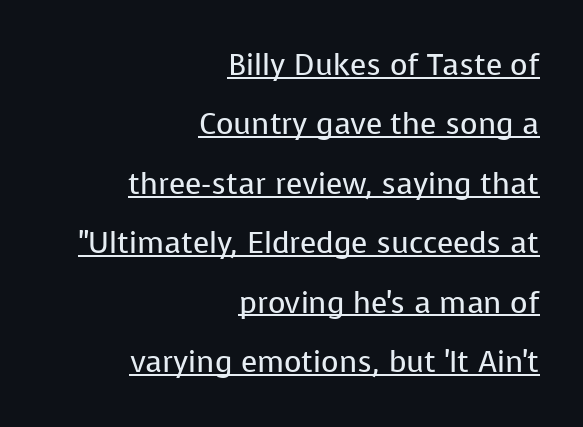
The image shows 30 px regular-weight sans-serif type, upright; set right-aligned, loose line spacing (1.98x), normal letter spacing, underlined; low stroke contrast and a medium x-height.
